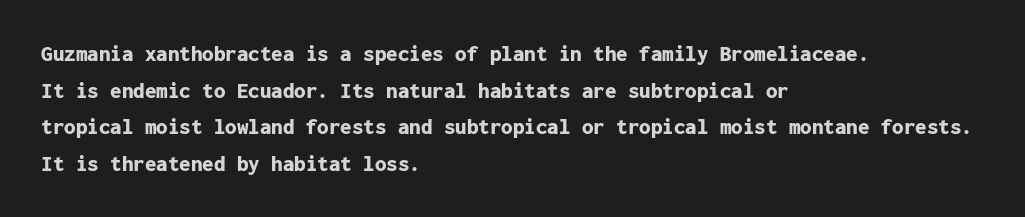
The image shows 23 px bold type, upright; set left-aligned, normal line spacing (1.59x), normal letter spacing, not underlined.
